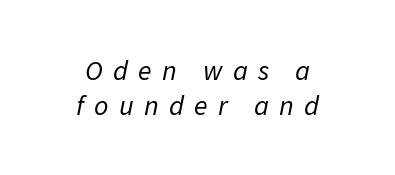
{"italic": "yes", "lean": "right", "slant_degrees": 11, "bold": "no", "weight": "regular", "width": "normal", "stroke_contrast": "low", "x_height": "medium", "monospaced": "no", "underline": "no", "align": "center", "line_spacing_ratio": 1.24, "letter_spacing": "wide", "letter_spacing_em": 0.37, "glyph_px": 28}
